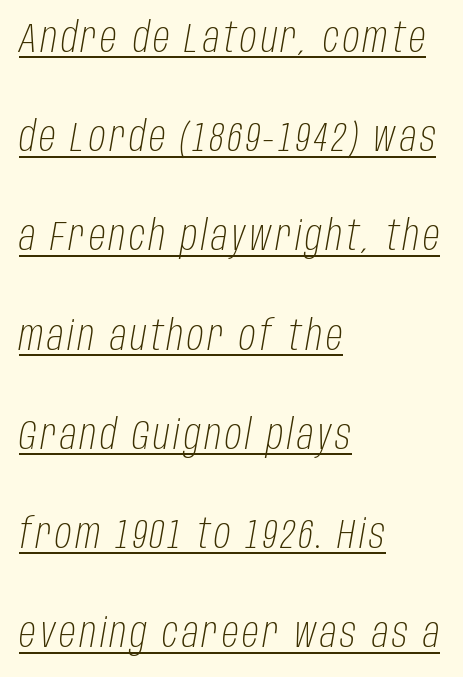
A great deal of white space separates one row of letters from the next. The face looks like a standard text weight, possibly lighter. Alignment: flush left. The letters advance in unequal steps, a hallmark of proportional type. Descenders here cross a horizontal rule under the line.
